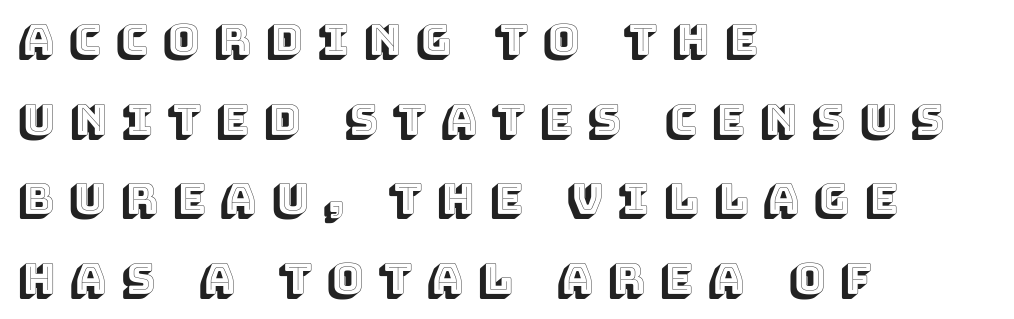
Q: Is the text italic (slanted)? A: No, it is upright.
Q: Is the text underlined? A: No.
Q: How is the paragraph aligned? A: Left-aligned.
Q: Is the spacing between letters normal or unusually wide? A: Unusually wide.
Q: Width (condensed, normal, or wide)? A: Normal.
Q: x-height? A: Large.
Q: Monospaced? A: No.
